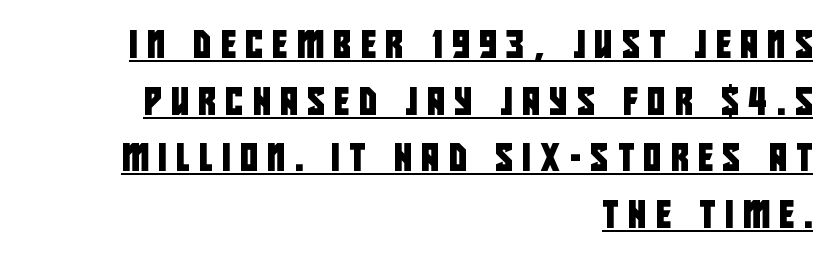
The image shows 27 px text type; set right-aligned, loose line spacing (2.1x), unusually wide letter spacing (+0.36 em), underlined.
